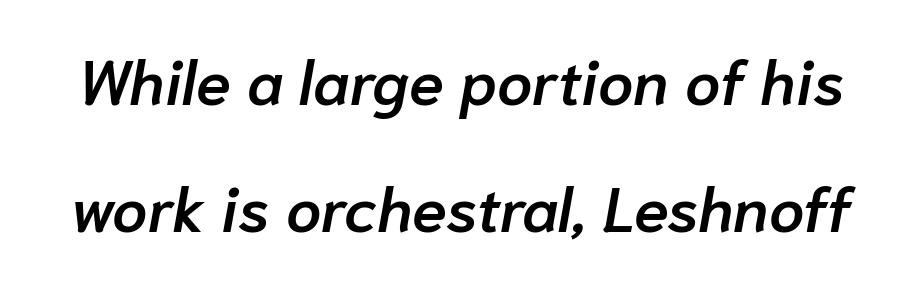
{"italic": "yes", "lean": "right", "slant_degrees": 10, "bold": "semi", "weight": "semibold", "width": "normal", "stroke_contrast": "low", "x_height": "medium", "monospaced": "no", "underline": "no", "line_spacing": "loose", "line_spacing_ratio": 2.02, "letter_spacing": "normal", "letter_spacing_em": 0.0, "glyph_px": 63}
